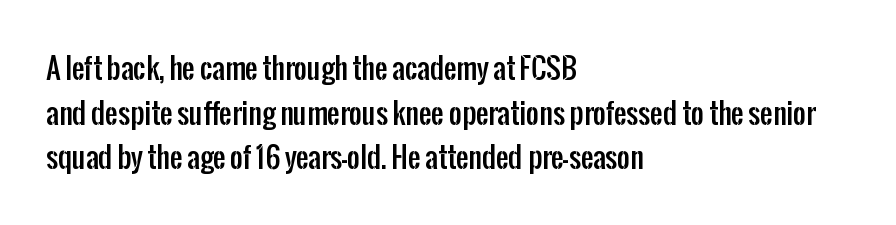
The image shows 28 px condensed sans-serif type, upright; set left-aligned, normal line spacing (1.59x), normal letter spacing, not underlined; low stroke contrast and a medium x-height.
